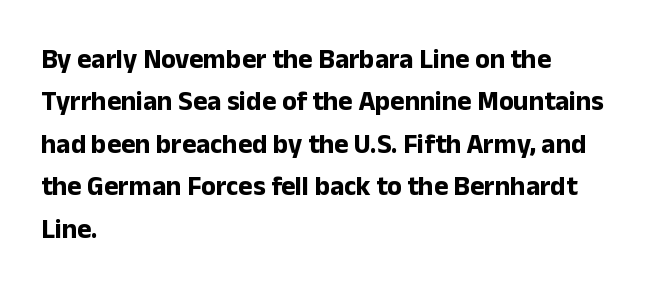
The axis of the letterforms is exactly vertical. The passage is arranged the way most books set body copy — flush left. Beneath every word, the page is bare. Summary of weight: heavy, a full bold. In terms of leading, this rendering sits right in the middle.
